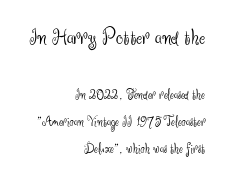
{"italic": "no", "bold": "no", "underline": "no", "align": "right", "line_spacing": "loose", "line_spacing_ratio": 1.94, "letter_spacing": "normal", "letter_spacing_em": 0.0, "larger_block": "first", "size_ratio": 1.64, "glyph_px": 23}
